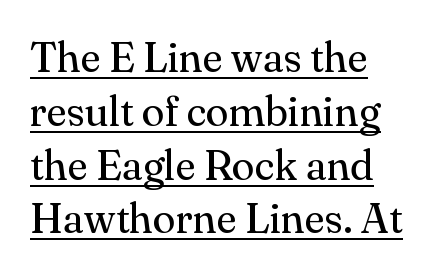
{"serif": "yes", "italic": "no", "bold": "no", "weight": "regular", "width": "normal", "stroke_contrast": "medium", "x_height": "small", "monospaced": "no", "underline": "yes", "line_spacing": "normal", "line_spacing_ratio": 1.28, "letter_spacing": "normal", "letter_spacing_em": 0.0, "glyph_px": 42}
